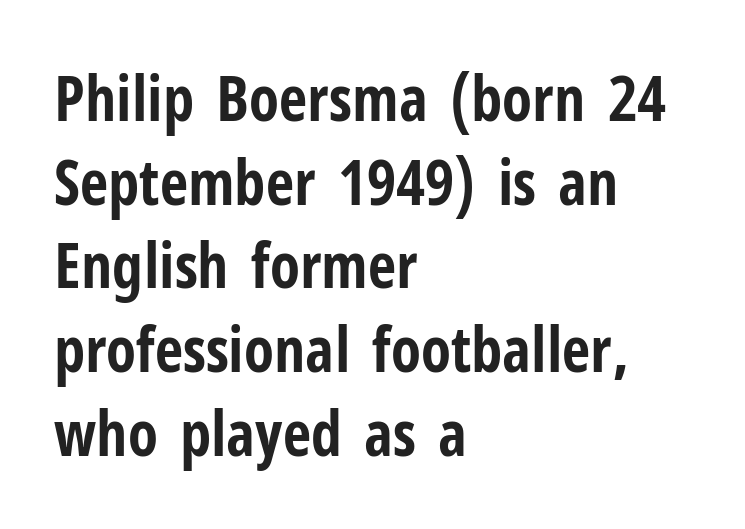
The image shows 62 px bold, condensed sans-serif type, upright; set left-aligned, normal line spacing (1.35x), normal letter spacing, not underlined; low stroke contrast and a medium x-height.
